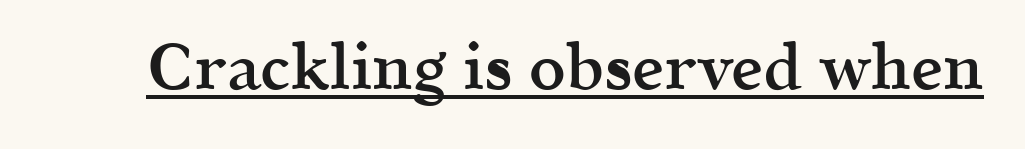
In terms of weight, the rendering is demibold, just under bold. When letters stand straight like this, we call the style roman or upright. Typographically, this falls in the serif category. Students, observe the line beneath the letters — that is underlining. Default kerning and tracking; the words read as compact shapes.
